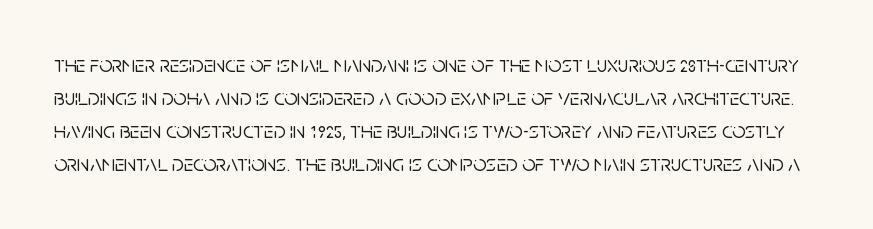
The image shows 23 px text type, upright; set normal line spacing (1.43x), normal letter spacing, not underlined.
